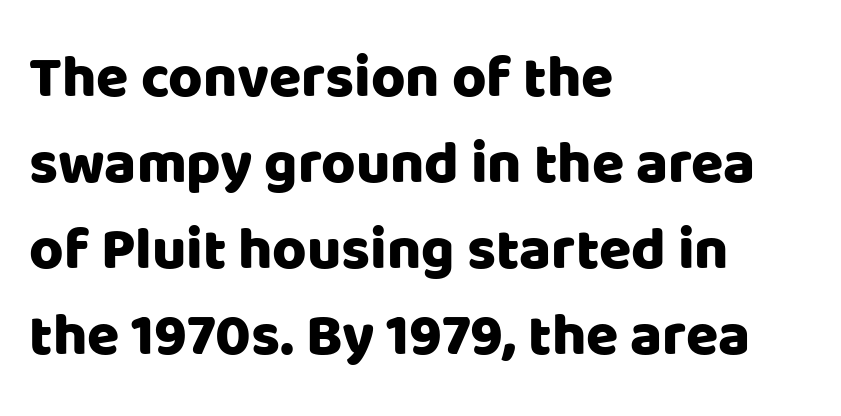
The rendering uses natural spacing where letterforms have individual widths. Every character sits straight up, as roman type does. Normally led — the rows are evenly, conventionally spaced. Nobody touched the tracking dial on this one. Does the type have serifs? No, each stem ends abruptly. Rule under the text: the space is simply empty.
